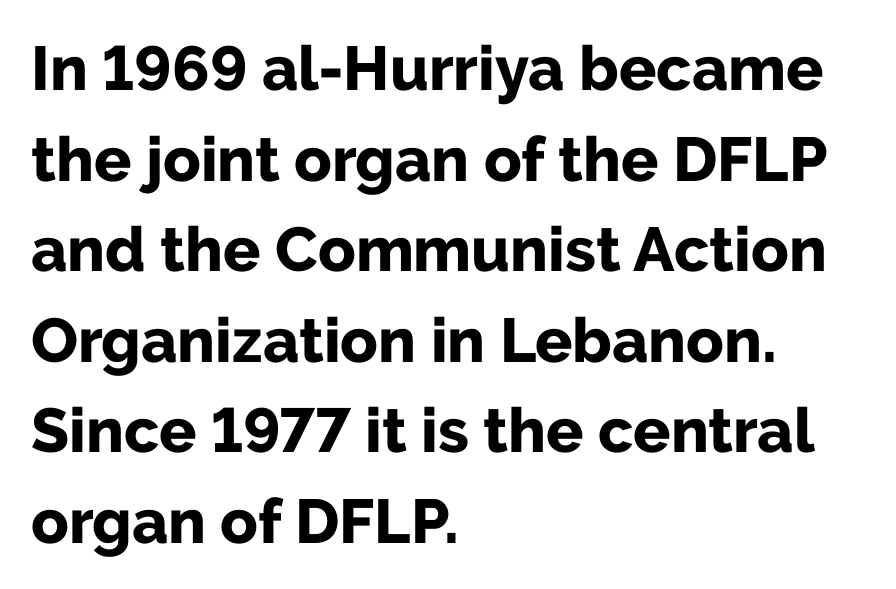
The image shows 62 px bold sans-serif type, upright; set left-aligned, normal line spacing (1.46x), normal letter spacing, not underlined; low stroke contrast and a medium x-height.
